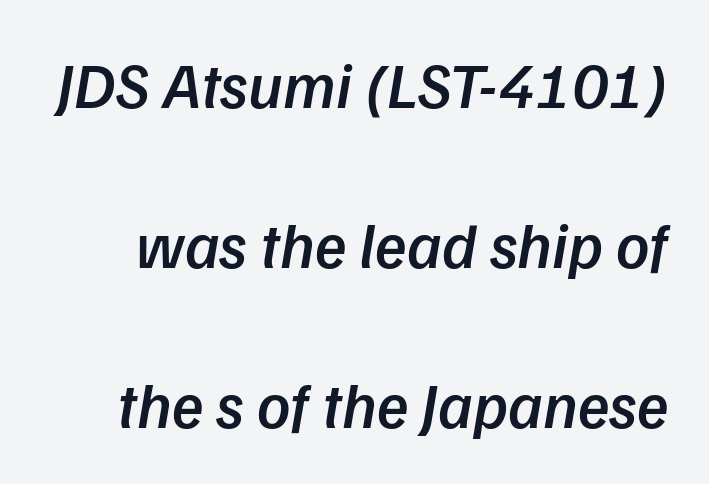
The image shows 65 px semibold type, italic (leaning right); set loose line spacing (2.46x), normal letter spacing, not underlined; low stroke contrast and a medium x-height.
